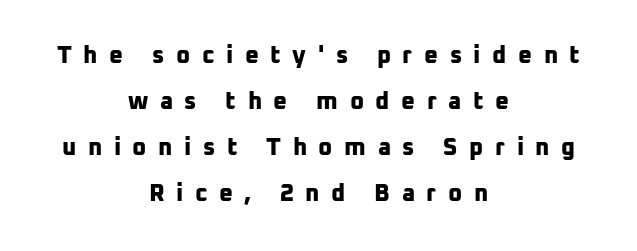
Q: Is the text bold? A: Yes.
Q: Is the text underlined? A: No.
Q: How is the paragraph aligned? A: Centered.
Q: Is the spacing between letters normal or unusually wide? A: Unusually wide.
Q: Is the spacing between lines tight, normal or loose? A: Loose.
